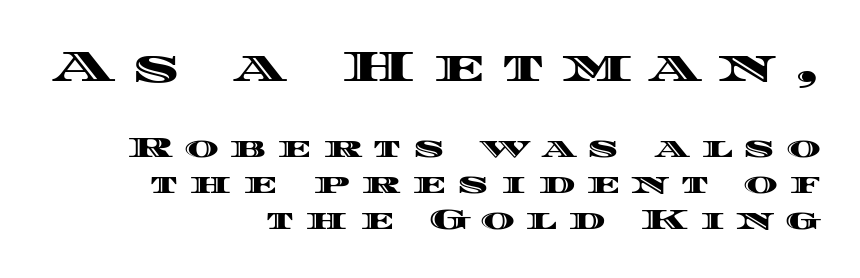
Q: Is the text italic (slanted)? A: No, it is upright.
Q: Is the text underlined? A: No.
Q: How is the paragraph aligned? A: Right-aligned.
Q: Is the spacing between letters normal or unusually wide? A: Unusually wide.
Q: Which block of text is set in a larger size, the first (top) or the second (bottom)? A: The first (top) one.
Q: Width (condensed, normal, or wide)? A: Wide.
Q: x-height? A: Large.
Q: Monospaced? A: No.
